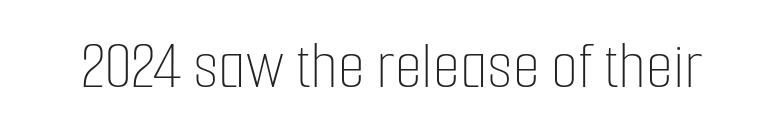
Here the designer chose a conventional face with non-uniform glyph widths. Descenders hang freely into open space. When letters stand straight like this, we call the style roman or upright. Students, note that the glyphs here touch the page at normal intervals. Vertical stems look standard width or narrower in stroke.
